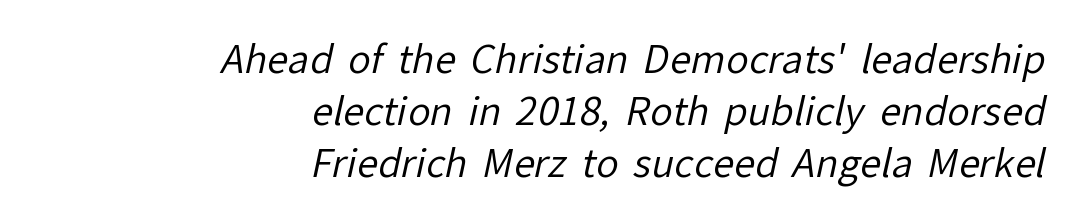
{"serif": "no", "bold": "no", "weight": "regular", "width": "normal", "stroke_contrast": "low", "x_height": "medium", "monospaced": "no", "underline": "no", "align": "right", "line_spacing": "normal", "line_spacing_ratio": 1.37, "letter_spacing": "normal", "letter_spacing_em": 0.0, "glyph_px": 38}
